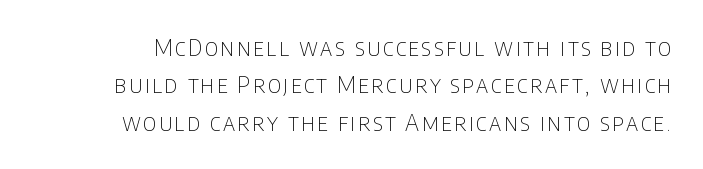
Descender tails drop into unmarked territory. The axis of the letterforms is exactly vertical. Ink coverage per letter is moderate at most. The rendering uses a moderate line-height, typical for paragraphs.
